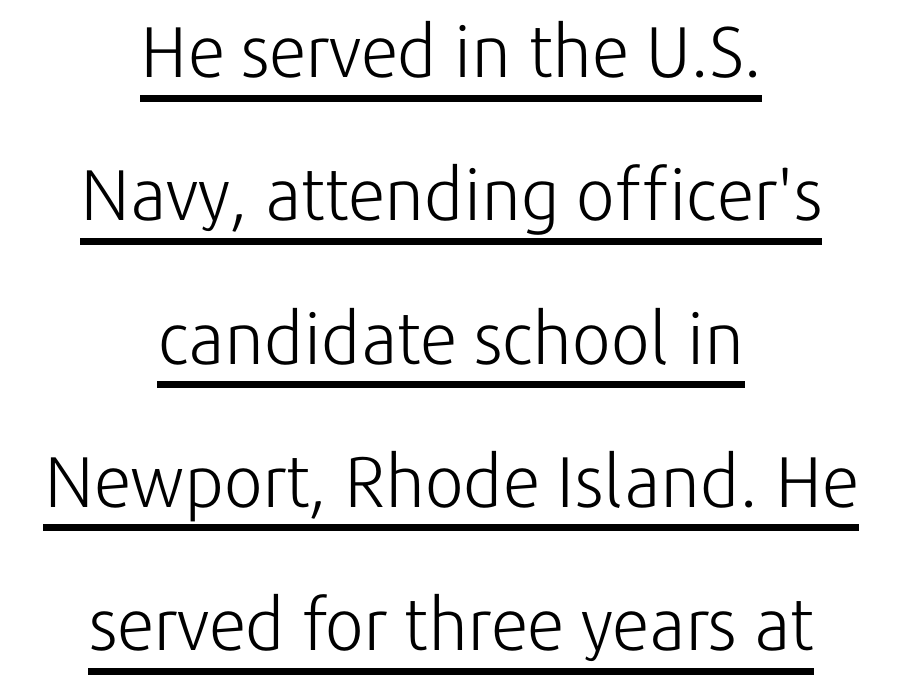
Q: Is the text bold? A: No.
Q: Is the text italic (slanted)? A: No, it is upright.
Q: Is the typeface a serif or a sans-serif typeface? A: Sans-serif.
Q: Is the text underlined? A: Yes.
Q: How is the paragraph aligned? A: Centered.
Q: Is the spacing between letters normal or unusually wide? A: Normal.
Q: Is the spacing between lines tight, normal or loose? A: Loose.
Q: Width (condensed, normal, or wide)? A: Normal.
Q: Stroke contrast? A: Low.
Q: x-height? A: Medium.
Q: Monospaced? A: No.
